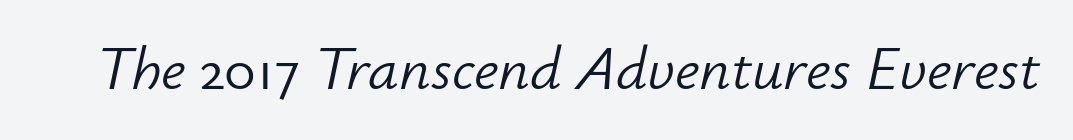
Q: Is the text bold? A: No.
Q: Is the text italic (slanted)? A: Yes, it leans right by about 12 degrees.
Q: Is the text underlined? A: No.
Q: Is the spacing between letters normal or unusually wide? A: Normal.
Q: Width (condensed, normal, or wide)? A: Normal.
Q: Stroke contrast? A: Low.
Q: x-height? A: Small.
Q: Monospaced? A: No.
